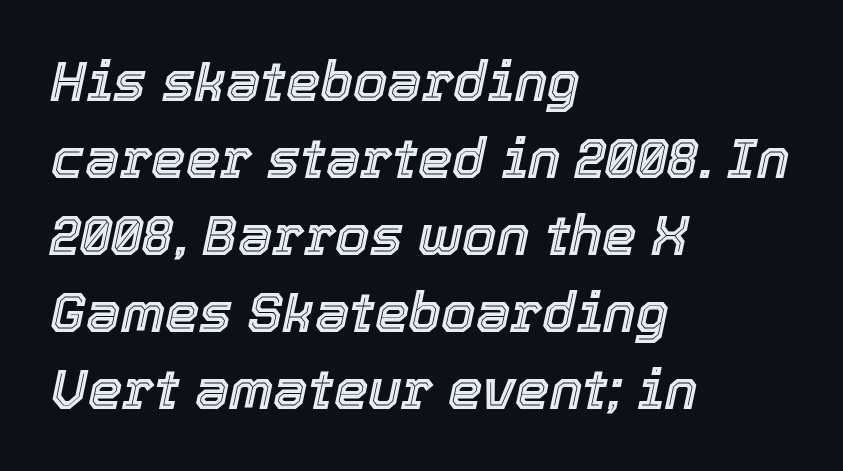
Q: Is the text italic (slanted)? A: Yes, it leans right by about 12 degrees.
Q: Is the text underlined? A: No.
Q: How is the paragraph aligned? A: Left-aligned.
Q: Is the spacing between letters normal or unusually wide? A: Normal.
Q: Is the spacing between lines tight, normal or loose? A: Normal.
Q: Width (condensed, normal, or wide)? A: Normal.
Q: x-height? A: Medium.
Q: Monospaced? A: No.
